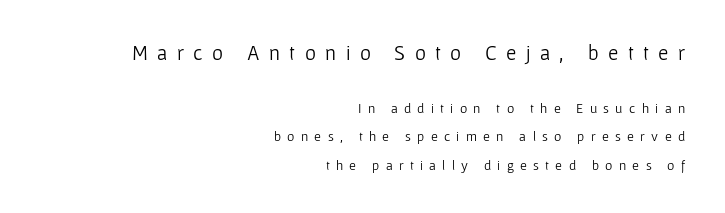
The image shows 21 px text type, upright; set right-aligned, loose line spacing (2.04x), unusually wide letter spacing (+0.45 em), not underlined; the first (top) block is 1.5x larger.
